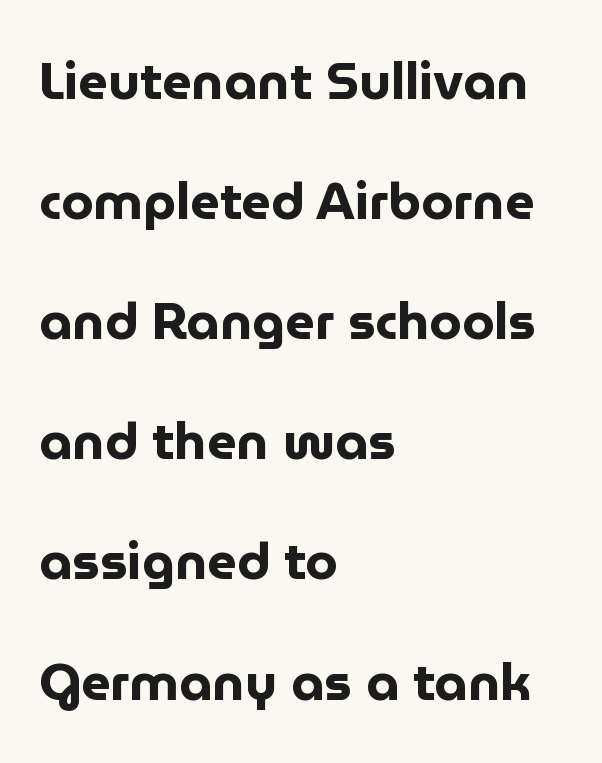
In terms of leading, this rendering errs on the spacious side. Descenders hang freely into open space. Thick stems and heavy bowls — unmistakably bold. Is the block centered? No — it sits flush against the left margin. No italicization has been applied; the sample stays upright.
